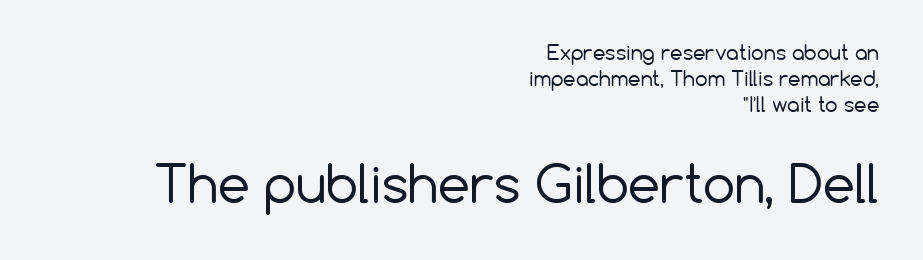
{"serif": "no", "italic": "no", "bold": "no", "weight": "regular", "width": "normal", "stroke_contrast": "low", "x_height": "medium", "monospaced": "no", "underline": "no", "align": "right", "line_spacing": "normal", "line_spacing_ratio": 1.31, "letter_spacing": "normal", "letter_spacing_em": 0.0, "larger_block": "second", "size_ratio": 2.55, "glyph_px": 51}
